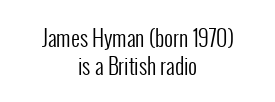
When letters stand straight like this, we call the style roman or upright. Every row of glyphs is offset so its center matches the block's center. The baseline area is clear. Glyph-to-glyph distance matches everyday printed text. Think standard paragraph weight, or any step lighter than that.
